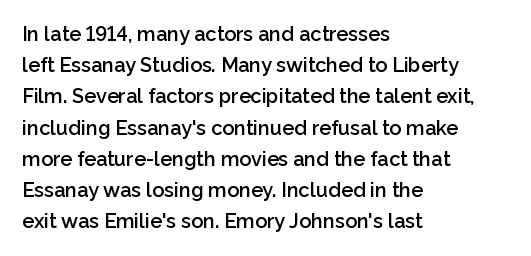
Each line starts at the same left margin while the right side varies. Default kerning and tracking; the words read as compact shapes. Notice how the stems are strictly vertical — no italics here. Compared with typical paragraphs, the rows here are spaced about the same. Has an underline been added? It has not. Strokes here are thickened, but only to semibold level.
